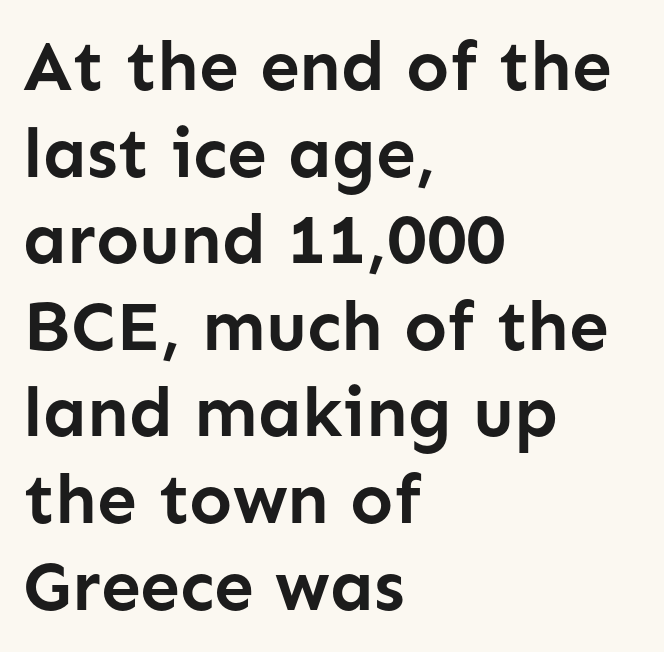
Is the type bold? Yes — the strokes are clearly thick and heavy. Descenders hang freely into open space. Posture: straight, roman, zero tilt. Think of a printed novel: that variable character pitch is what you see here. Regarding serifs, this sample does without them. The setting favours the left margin, as ordinary paragraphs usually do.
